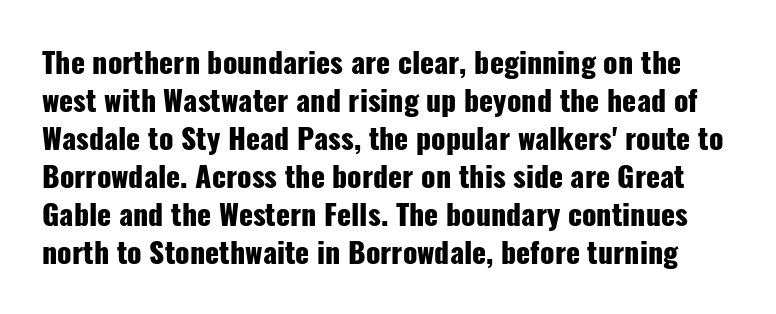
The characters look thick and weighty, a clear bold. This sample uses an upright cut, with every glyph sitting square on the baseline. Vertical spacing — default. Quick note: underline off.
